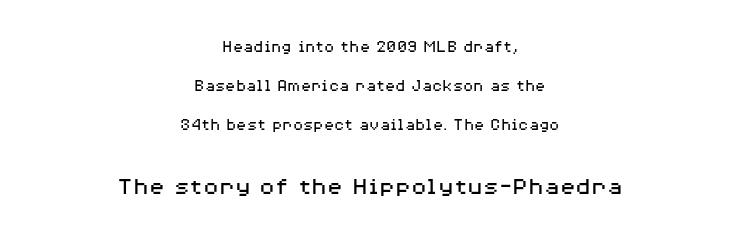
The image shows 26 px text type, upright; set centered, loose line spacing (2.28x), normal letter spacing, not underlined; the second (bottom) block is 1.53x larger.
